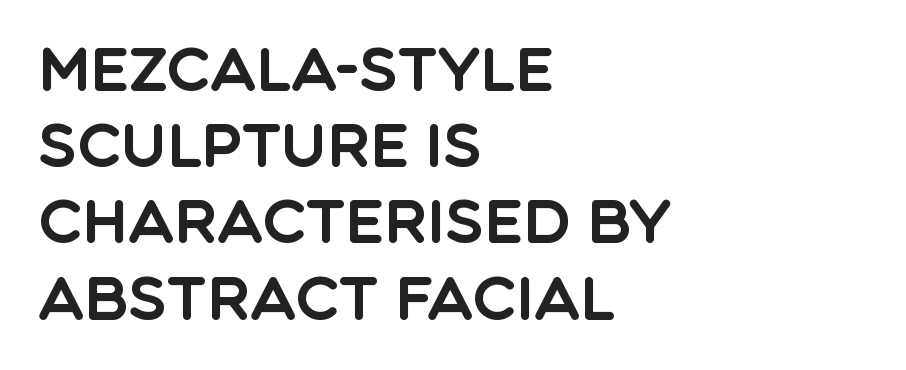
Q: Is the text italic (slanted)? A: No, it is upright.
Q: Is the typeface a serif or a sans-serif typeface? A: Sans-serif.
Q: Is the text underlined? A: No.
Q: How is the paragraph aligned? A: Left-aligned.
Q: Is the spacing between letters normal or unusually wide? A: Normal.
Q: Is the spacing between lines tight, normal or loose? A: Normal.
Q: Width (condensed, normal, or wide)? A: Normal.
Q: x-height? A: Large.
Q: Monospaced? A: No.
